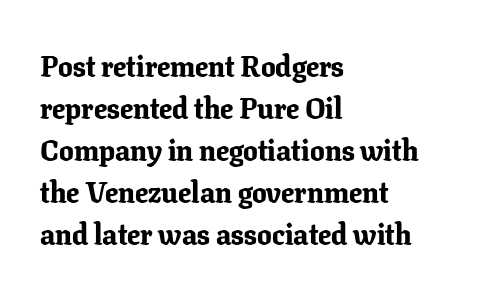
You could call the tracking neutral — neither tight nor loose. This sample uses a serif face. A dark, heavy texture on the line: the type is bold. Just letters on the line, the space beneath them empty.
